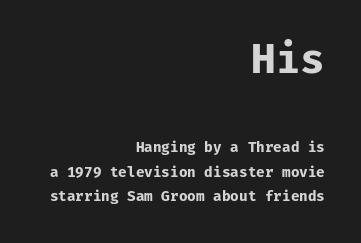
{"serif": "no", "italic": "no", "bold": "yes", "weight": "bold", "width": "normal", "stroke_contrast": "low", "x_height": "medium", "monospaced": "yes", "underline": "no", "align": "right", "line_spacing_ratio": 1.77, "letter_spacing": "normal", "letter_spacing_em": 0.0, "larger_block": "first", "size_ratio": 2.86, "glyph_px": 40}
